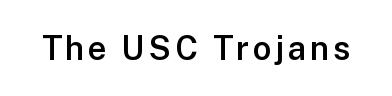
Spacing verdict: proportional, widths tailored to each character. Posture: vertical. The zone under the glyphs is completely vacant. Compared with an ordinary text face, these strokes are moderately heavier — a semibold. Nope, no serifs anywhere on these letters.
